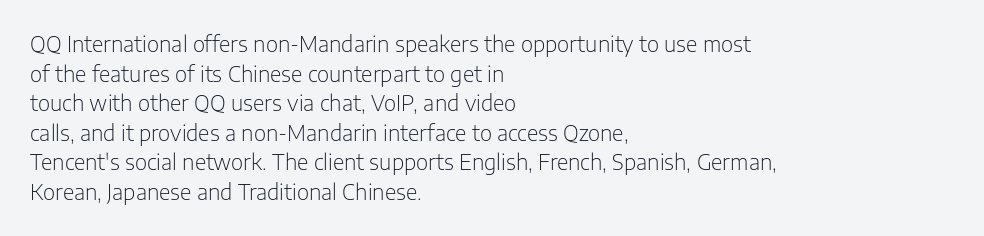
Quick note: underline off. Do the letters lean? They stand straight. The text block is weighted toward the left margin, trailing off unevenly rightward. This rendering leaves character spacing at its baseline value. Vertical spacing — default.
